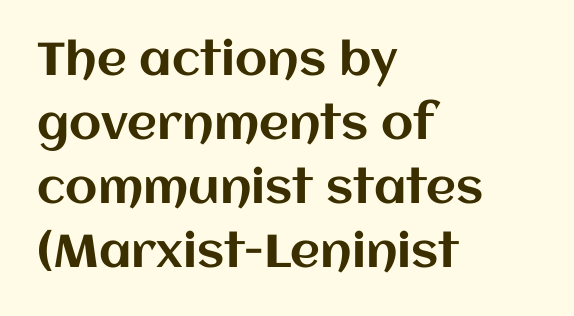
Q: Is the text italic (slanted)? A: No, it is upright.
Q: Is the text underlined? A: No.
Q: How is the paragraph aligned? A: Left-aligned.
Q: Is the spacing between letters normal or unusually wide? A: Normal.
Q: Is the spacing between lines tight, normal or loose? A: Normal.
Q: Width (condensed, normal, or wide)? A: Normal.
Q: Stroke contrast? A: Medium.
Q: x-height? A: Large.
Q: Monospaced? A: No.
